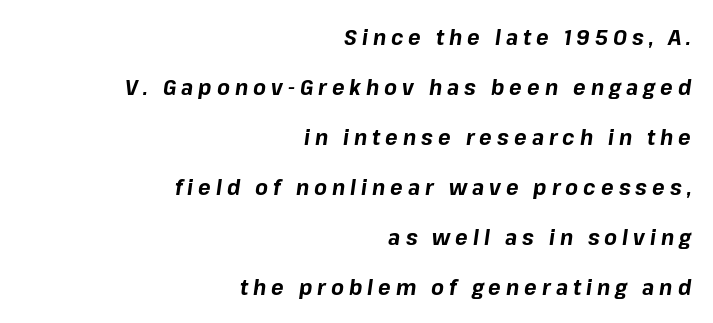
The image shows 21 px bold type, italic (leaning right); set right-aligned, loose line spacing (2.38x), unusually wide letter spacing (+0.24 em), not underlined.
